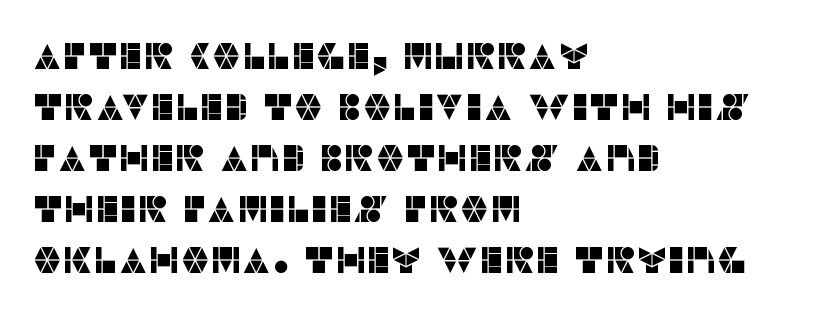
Nobody drew a line under any word here. The typography opts for an upright posture over an oblique one. The letterforms sit shoulder to shoulder at normal distance. Each new line begins a customary step beneath the previous one. Looks like regular typesetting: each glyph gets only the width it needs. Type style note: lacks serifs.
